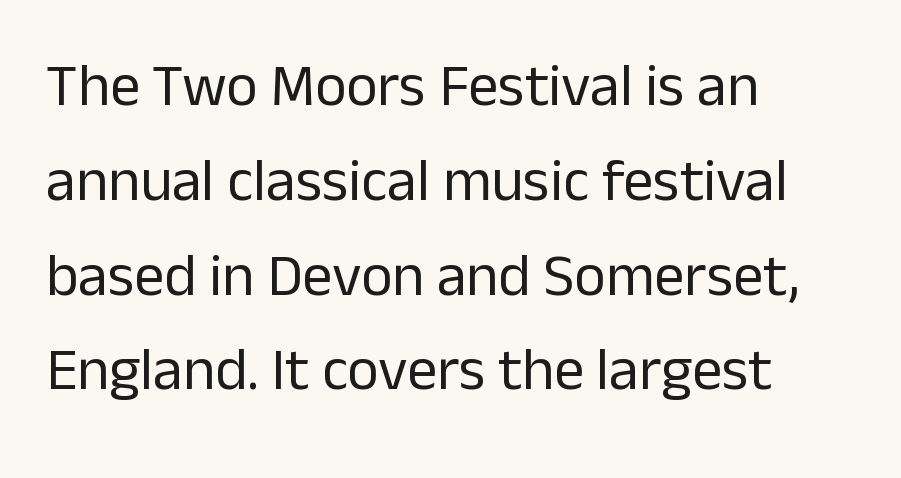
The image shows 60 px regular-weight sans-serif type, upright; set left-aligned, normal line spacing (1.58x), normal letter spacing, not underlined; low stroke contrast and a medium x-height.
